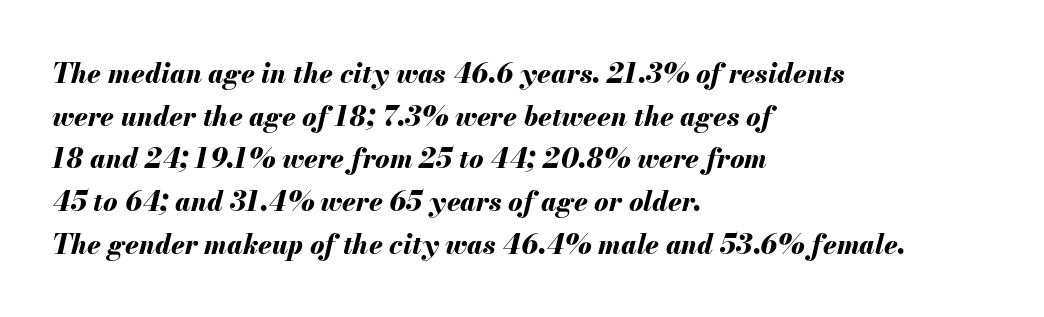
The passage is arranged the way most books set body copy — flush left. Its strokes are broad and dark, the hallmark of bold type. Yep, that's italic — everything's leaning. Normally led — the rows are evenly, conventionally spaced. Descenders hang freely into open space. The line texture is even and compact thanks to regular tracking.
